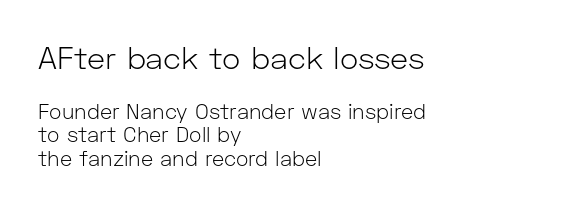
This is roman type, the default non-slanted kind. The rendering uses a small line-height, squeezing the rows. Which of the two is more prominent by size? The first, at the top. Check the space under the baseline: it is left empty. Is this a fixed-width face? No — the glyphs have proportional, varying widths. Nothing heavy about these letters — not bold at all.
